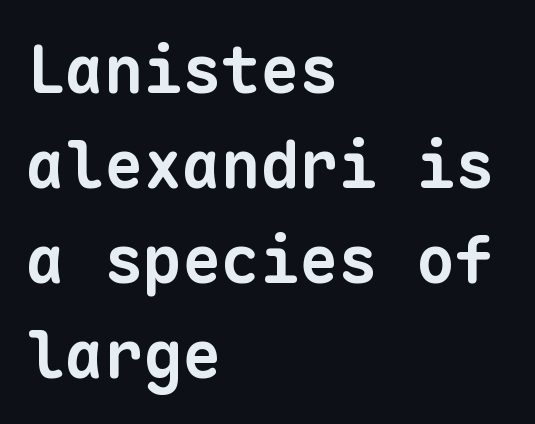
Q: Is the text bold? A: Yes.
Q: Is the typeface a serif or a sans-serif typeface? A: Sans-serif.
Q: Is the text underlined? A: No.
Q: How is the paragraph aligned? A: Left-aligned.
Q: Is the spacing between letters normal or unusually wide? A: Normal.
Q: Is the spacing between lines tight, normal or loose? A: Normal.
Q: Width (condensed, normal, or wide)? A: Normal.
Q: Stroke contrast? A: Low.
Q: x-height? A: Medium.
Q: Monospaced? A: Yes.
